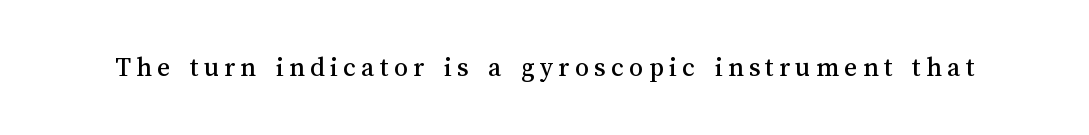
The letters advance in unequal steps, a hallmark of proportional type. Just letters on the line, the space beneath them empty. Style check: upright.
